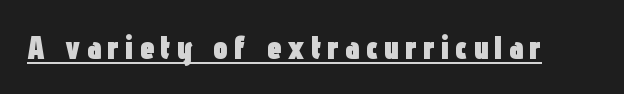
{"serif": "no", "italic": "no", "bold": "yes", "weight": "heavy", "width": "condensed", "stroke_contrast": "low", "x_height": "medium", "monospaced": "no", "underline": "yes", "glyph_px": 33}
